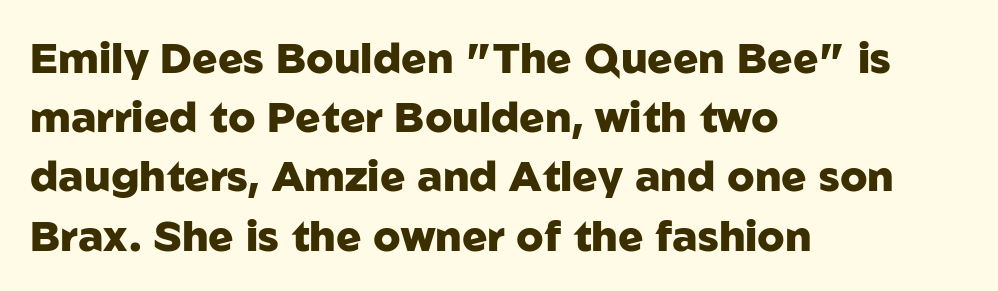
In terms of weight, the rendering is a true, heavy bold. This sample keeps an unexceptional amount of space between lines. A typesetter would mark this as roman, not italic. Nobody drew a line under any word here. The line texture is even and compact thanks to regular tracking.
